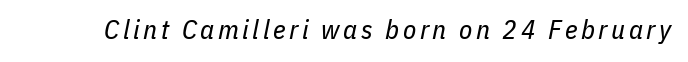
The image shows 27 px text type, italic (leaning right); set not underlined.
